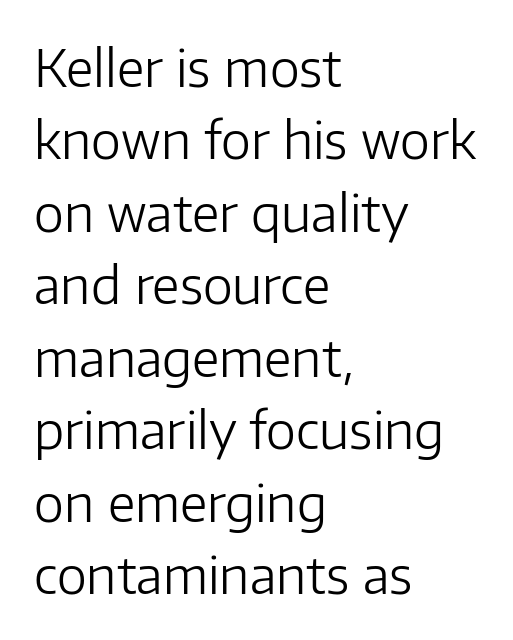
Q: Is the text bold? A: No.
Q: Is the text italic (slanted)? A: No, it is upright.
Q: Is the typeface a serif or a sans-serif typeface? A: Sans-serif.
Q: Is the text underlined? A: No.
Q: How is the paragraph aligned? A: Left-aligned.
Q: Is the spacing between letters normal or unusually wide? A: Normal.
Q: Is the spacing between lines tight, normal or loose? A: Normal.
Q: Width (condensed, normal, or wide)? A: Normal.
Q: Stroke contrast? A: Low.
Q: x-height? A: Medium.
Q: Monospaced? A: No.
